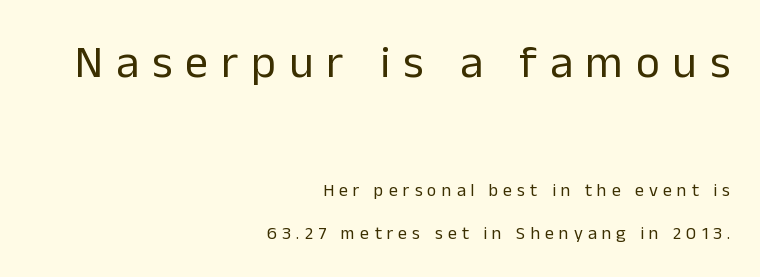
Q: Is the text bold? A: No.
Q: Is the text italic (slanted)? A: No, it is upright.
Q: Is the typeface a serif or a sans-serif typeface? A: Sans-serif.
Q: Is the text underlined? A: No.
Q: How is the paragraph aligned? A: Right-aligned.
Q: Is the spacing between letters normal or unusually wide? A: Unusually wide.
Q: Is the spacing between lines tight, normal or loose? A: Loose.
Q: Which block of text is set in a larger size, the first (top) or the second (bottom)? A: The first (top) one.
Q: Width (condensed, normal, or wide)? A: Normal.
Q: Stroke contrast? A: Low.
Q: x-height? A: Medium.
Q: Monospaced? A: No.
